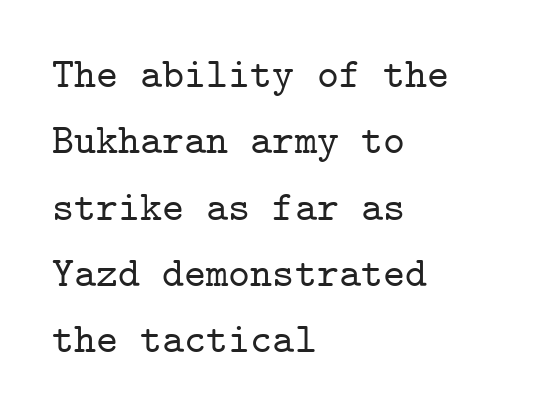
Q: Is the text italic (slanted)? A: No, it is upright.
Q: Is the typeface a serif or a sans-serif typeface? A: Serif.
Q: Is the text underlined? A: No.
Q: How is the paragraph aligned? A: Left-aligned.
Q: Is the spacing between letters normal or unusually wide? A: Normal.
Q: Is the spacing between lines tight, normal or loose? A: Normal.
Q: Width (condensed, normal, or wide)? A: Normal.
Q: Stroke contrast? A: Low.
Q: x-height? A: Medium.
Q: Monospaced? A: Yes.
